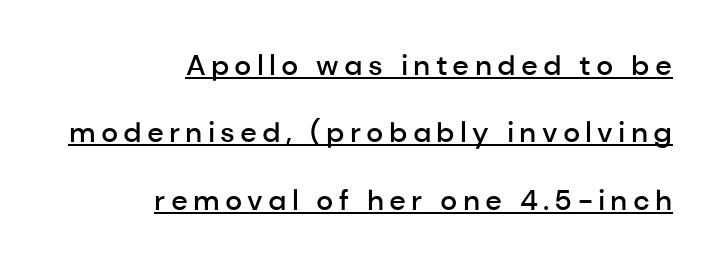
The image shows 29 px semibold sans-serif type, upright; set right-aligned, loose line spacing (2.32x), underlined; low stroke contrast and a medium x-height.
